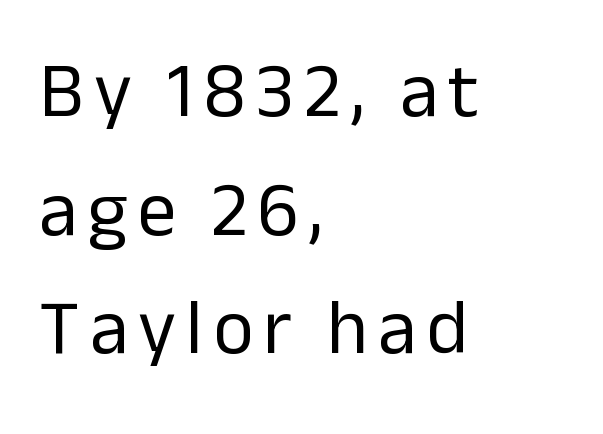
The image shows 77 px regular-weight sans-serif type, upright; set left-aligned, normal line spacing (1.54x), not underlined; low stroke contrast and a medium x-height.
